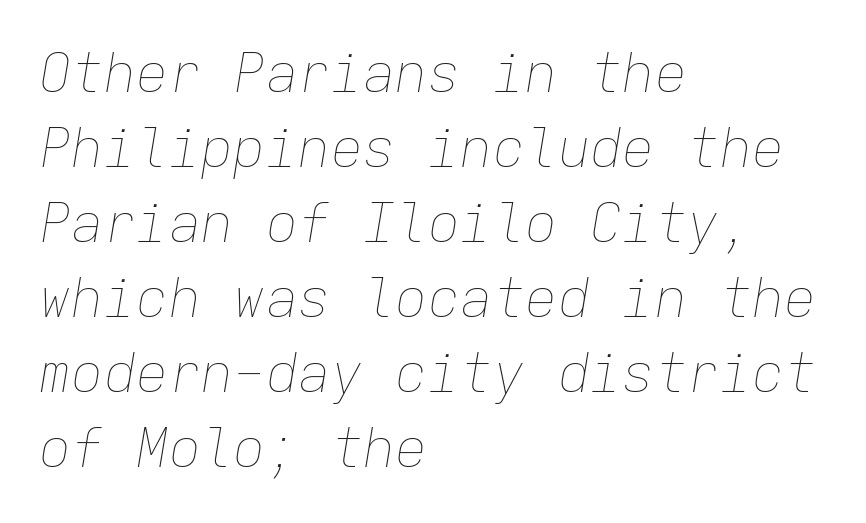
Q: Is the text bold? A: No.
Q: Is the text italic (slanted)? A: Yes, it leans right by about 9 degrees.
Q: Is the text underlined? A: No.
Q: How is the paragraph aligned? A: Left-aligned.
Q: Is the spacing between letters normal or unusually wide? A: Normal.
Q: Is the spacing between lines tight, normal or loose? A: Normal.
Q: Width (condensed, normal, or wide)? A: Normal.
Q: Stroke contrast? A: Low.
Q: x-height? A: Medium.
Q: Monospaced? A: Yes.
